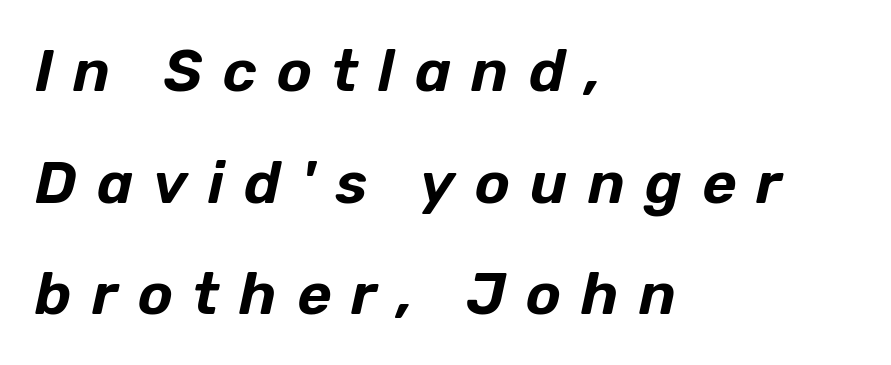
The text carries the slant typical of an italic or oblique font. Character widths vary here, with narrow letters taking less room than wide ones. The ragged edge is on the right, which tells us the setting is flush left. The horizontal fit of the characters is loose and conspicuously gappy.
